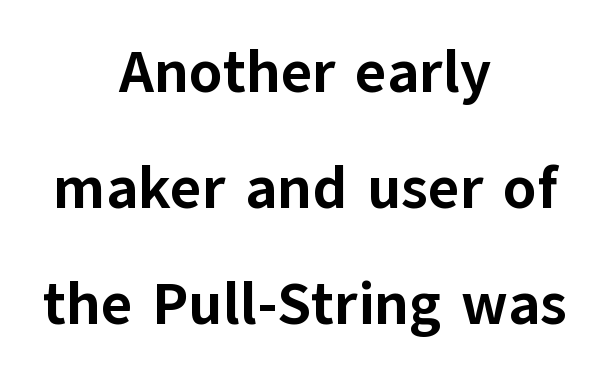
Q: Is the text bold? A: Yes.
Q: Is the text italic (slanted)? A: No, it is upright.
Q: Is the typeface a serif or a sans-serif typeface? A: Sans-serif.
Q: Is the text underlined? A: No.
Q: How is the paragraph aligned? A: Centered.
Q: Is the spacing between letters normal or unusually wide? A: Normal.
Q: Is the spacing between lines tight, normal or loose? A: Loose.
Q: Width (condensed, normal, or wide)? A: Normal.
Q: Stroke contrast? A: Low.
Q: x-height? A: Medium.
Q: Monospaced? A: No.
